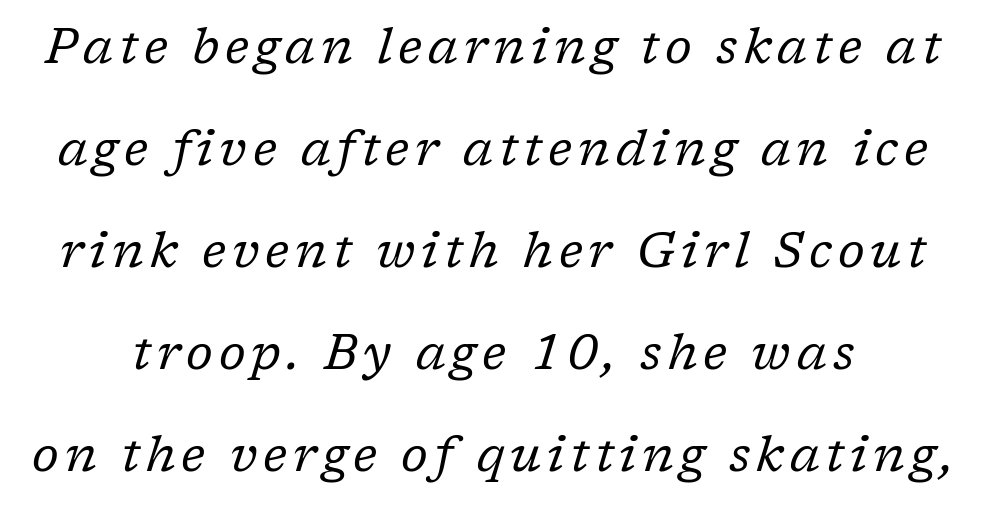
The image shows 49 px regular-weight serif type, italic (leaning right); set loose line spacing (2.08x), not underlined; low stroke contrast and a medium x-height.
